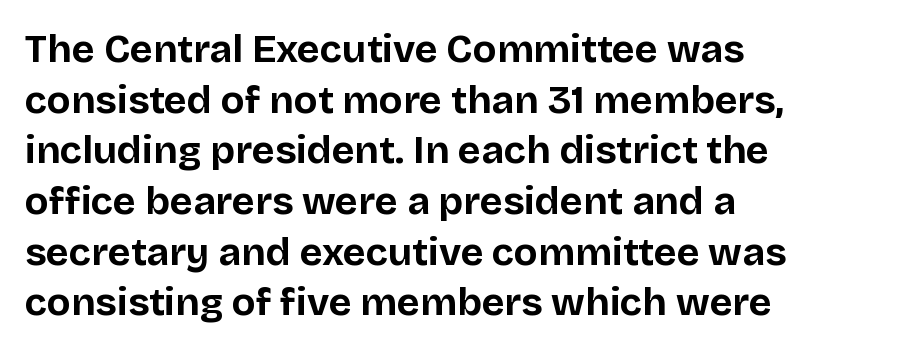
{"serif": "no", "italic": "no", "bold": "yes", "weight": "bold", "width": "normal", "stroke_contrast": "low", "x_height": "large", "monospaced": "no", "underline": "no", "align": "left", "line_spacing": "normal", "line_spacing_ratio": 1.3, "letter_spacing": "normal", "letter_spacing_em": 0.0, "glyph_px": 39}
